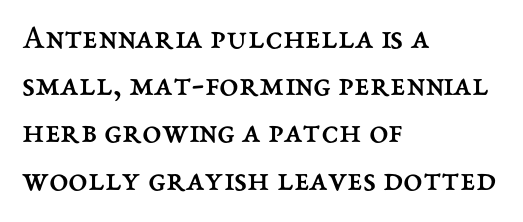
Q: Is the text bold? A: No.
Q: Is the text italic (slanted)? A: No, it is upright.
Q: Is the text underlined? A: No.
Q: How is the paragraph aligned? A: Left-aligned.
Q: Is the spacing between letters normal or unusually wide? A: Normal.
Q: Is the spacing between lines tight, normal or loose? A: Normal.
Q: Width (condensed, normal, or wide)? A: Normal.
Q: Stroke contrast? A: Medium.
Q: x-height? A: Medium.
Q: Monospaced? A: No.
